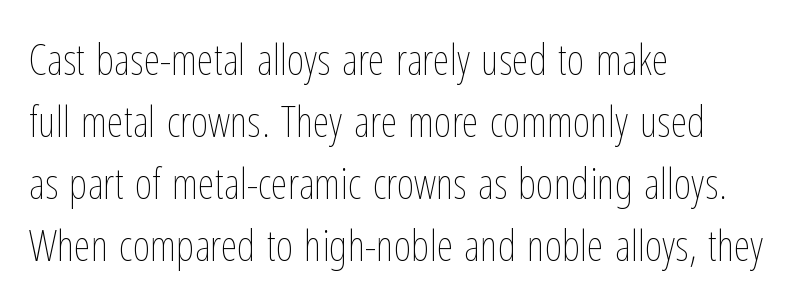
Q: Is the text bold? A: No.
Q: Is the text italic (slanted)? A: No, it is upright.
Q: Is the text underlined? A: No.
Q: How is the paragraph aligned? A: Left-aligned.
Q: Is the spacing between letters normal or unusually wide? A: Normal.
Q: Is the spacing between lines tight, normal or loose? A: Normal.
Q: Width (condensed, normal, or wide)? A: Condensed.
Q: Stroke contrast? A: Low.
Q: x-height? A: Medium.
Q: Monospaced? A: No.
